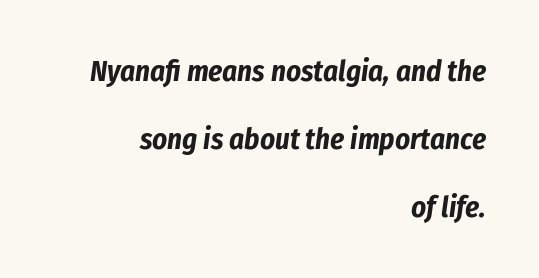
There is no visible air inserted between adjacent glyphs. Do the characters align in a grid? No, the font is proportional. The lettering tilts uniformly, giving the passage an italic look. The line-height multiplier appears high, well above default. Typographic density is high because the face is bold.
